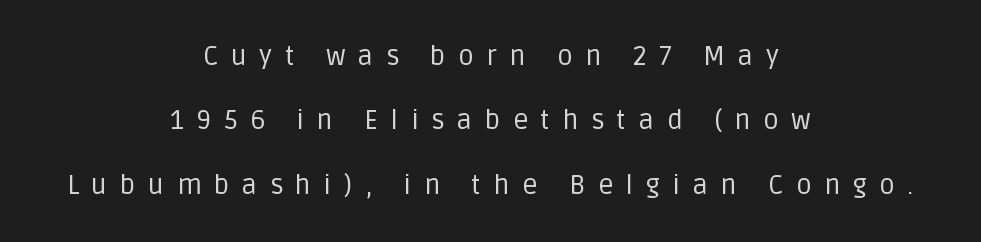
The image shows 27 px text type, upright; set centered, loose line spacing (2.38x), unusually wide letter spacing (+0.46 em), not underlined.
